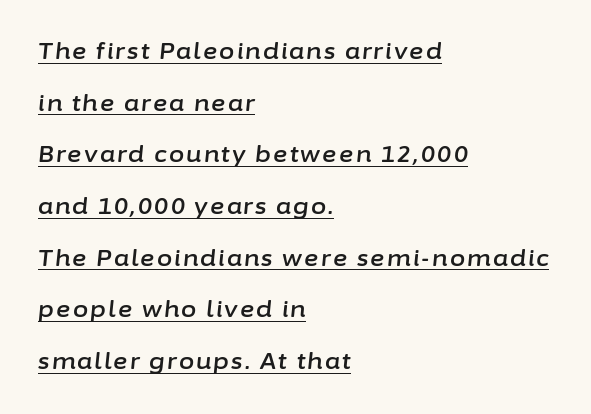
Q: Is the text italic (slanted)? A: Yes, it leans right by about 6 degrees.
Q: Is the text underlined? A: Yes.
Q: How is the paragraph aligned? A: Left-aligned.
Q: Is the spacing between lines tight, normal or loose? A: Loose.
